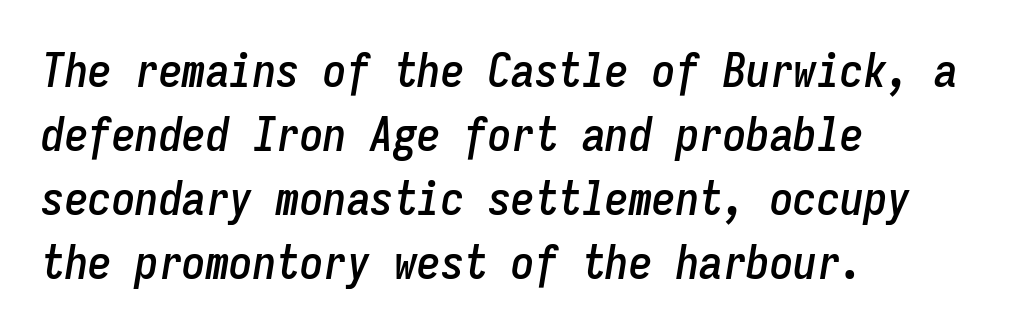
Q: Is the text italic (slanted)? A: Yes, it leans right by about 9 degrees.
Q: Is the text underlined? A: No.
Q: How is the paragraph aligned? A: Left-aligned.
Q: Is the spacing between letters normal or unusually wide? A: Normal.
Q: Is the spacing between lines tight, normal or loose? A: Normal.
Q: Width (condensed, normal, or wide)? A: Condensed.
Q: Stroke contrast? A: Low.
Q: x-height? A: Medium.
Q: Monospaced? A: Yes.
